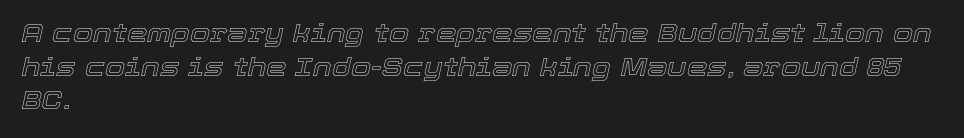
Is the block centered? No — it sits flush against the left margin. Descender tails drop into unmarked territory. The space between consecutive lines is moderate. Short note: letters normally spaced. The whole block is typeset with a tilt.
